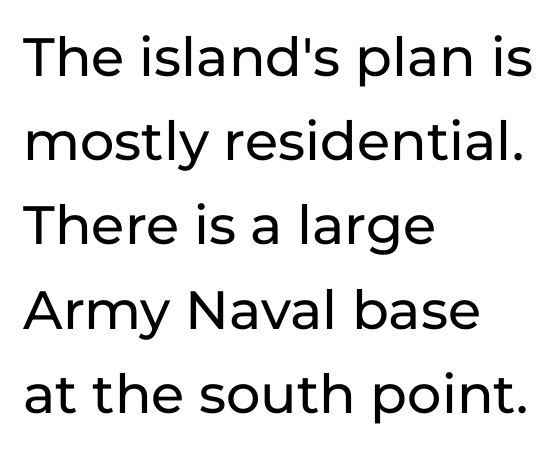
{"serif": "no", "italic": "no", "width": "normal", "stroke_contrast": "low", "x_height": "medium", "monospaced": "no", "underline": "no", "align": "left", "line_spacing": "normal", "line_spacing_ratio": 1.56, "letter_spacing": "normal", "letter_spacing_em": 0.0, "glyph_px": 54}
